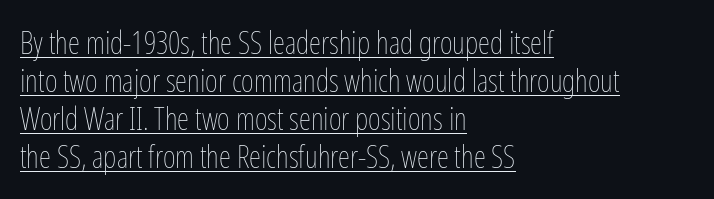
The lettering stays uniformly vertical, giving the passage a roman look. Compared with typical body copy, the letter spacing here is the same. Note the varied advance widths — an 'i' is clearly narrower than an 'm'. Looks like someone drew a line under every word here.
